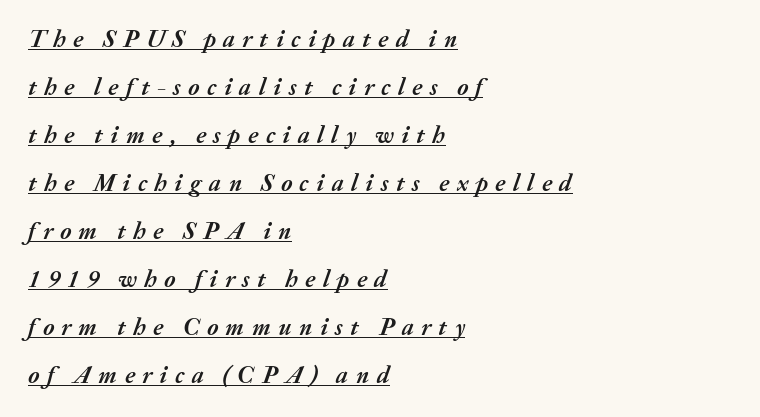
{"italic": "yes", "lean": "right", "slant_degrees": 20, "bold": "yes", "underline": "yes", "align": "left", "line_spacing": "loose", "line_spacing_ratio": 2.0, "letter_spacing": "wide", "letter_spacing_em": 0.31, "glyph_px": 24}
